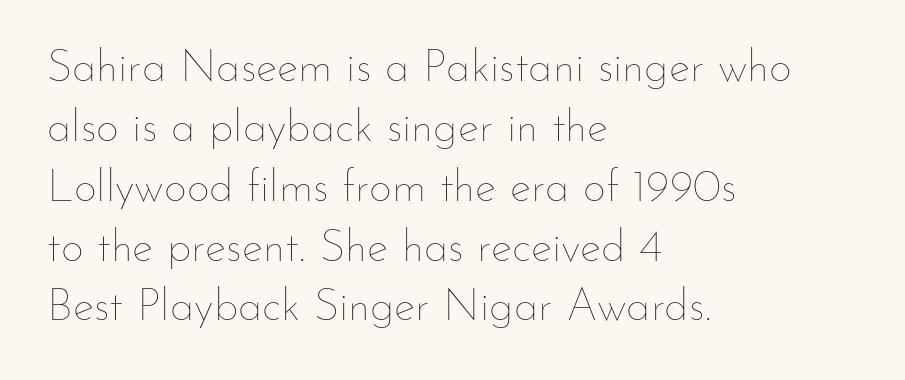
Q: Is the text bold? A: No.
Q: Is the text italic (slanted)? A: No, it is upright.
Q: Is the text underlined? A: No.
Q: How is the paragraph aligned? A: Left-aligned.
Q: Is the spacing between letters normal or unusually wide? A: Normal.
Q: Is the spacing between lines tight, normal or loose? A: Normal.
Q: Width (condensed, normal, or wide)? A: Normal.
Q: Stroke contrast? A: Low.
Q: x-height? A: Small.
Q: Monospaced? A: No.
